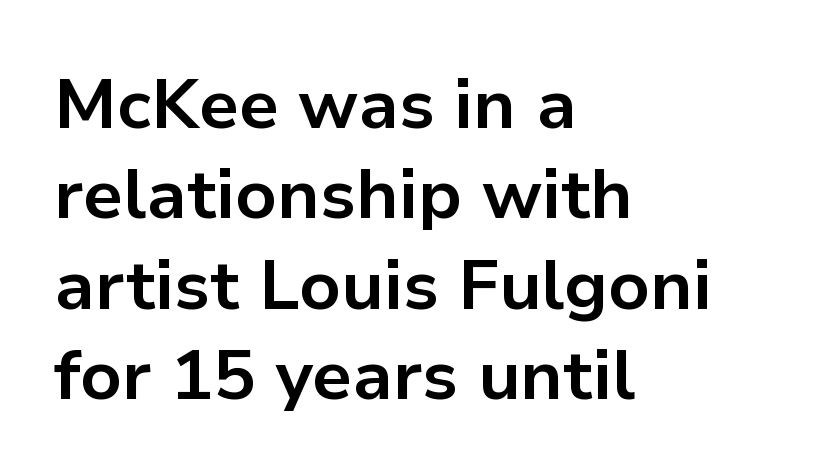
{"serif": "no", "italic": "no", "bold": "yes", "weight": "bold", "width": "normal", "stroke_contrast": "low", "x_height": "medium", "monospaced": "no", "underline": "no", "align": "left", "line_spacing": "normal", "line_spacing_ratio": 1.29, "letter_spacing": "normal", "letter_spacing_em": 0.0, "glyph_px": 70}
